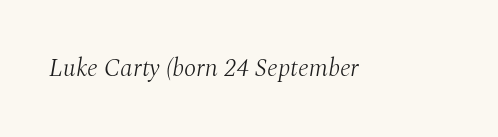
{"italic": "yes", "lean": "right", "slant_degrees": 10, "bold": "no", "underline": "no", "letter_spacing": "normal", "letter_spacing_em": 0.0, "glyph_px": 25}
